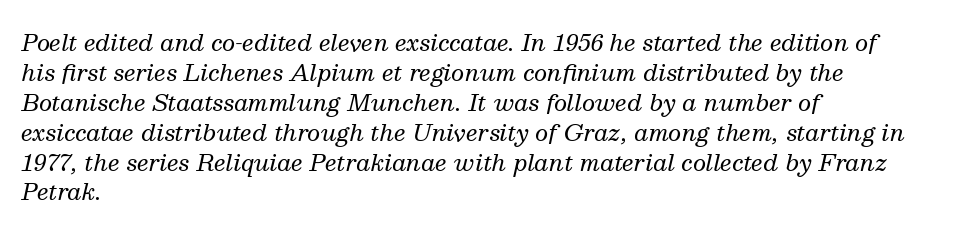
{"italic": "yes", "lean": "right", "slant_degrees": 13, "bold": "no", "underline": "no", "align": "left", "line_spacing": "normal", "line_spacing_ratio": 1.3, "letter_spacing": "normal", "letter_spacing_em": 0.0, "glyph_px": 23}
